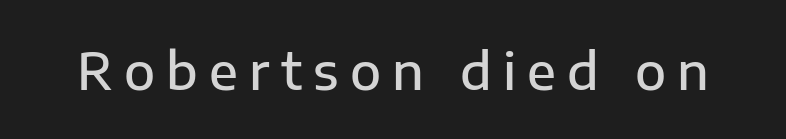
The image shows 51 px semibold sans-serif type, upright; set unusually wide letter spacing (+0.22 em), not underlined; low stroke contrast and a medium x-height.
